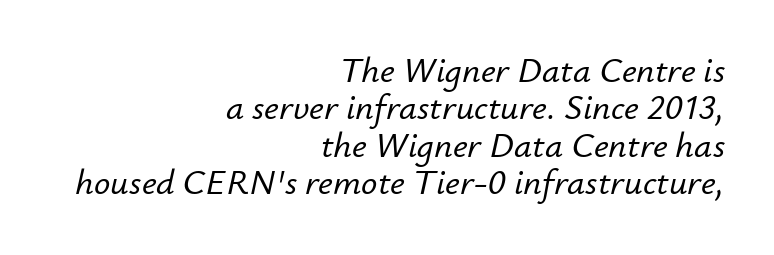
The image shows 36 px text type, italic (leaning right); set right-aligned, tight line spacing (1.04x), normal letter spacing, not underlined; low stroke contrast and a small x-height.
